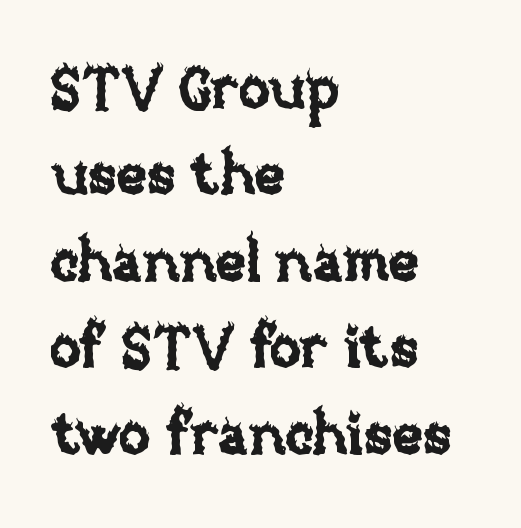
Q: Is the text italic (slanted)? A: No, it is upright.
Q: Is the text underlined? A: No.
Q: How is the paragraph aligned? A: Left-aligned.
Q: Is the spacing between letters normal or unusually wide? A: Normal.
Q: Is the spacing between lines tight, normal or loose? A: Normal.
Q: Width (condensed, normal, or wide)? A: Normal.
Q: Stroke contrast? A: Low.
Q: x-height? A: Large.
Q: Monospaced? A: No.
